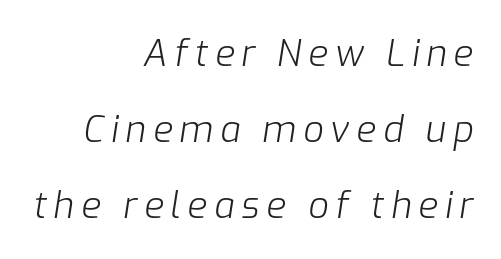
The image shows 36 px light type, italic (leaning right); set right-aligned, loose line spacing (2.11x), not underlined; low stroke contrast and a medium x-height.
